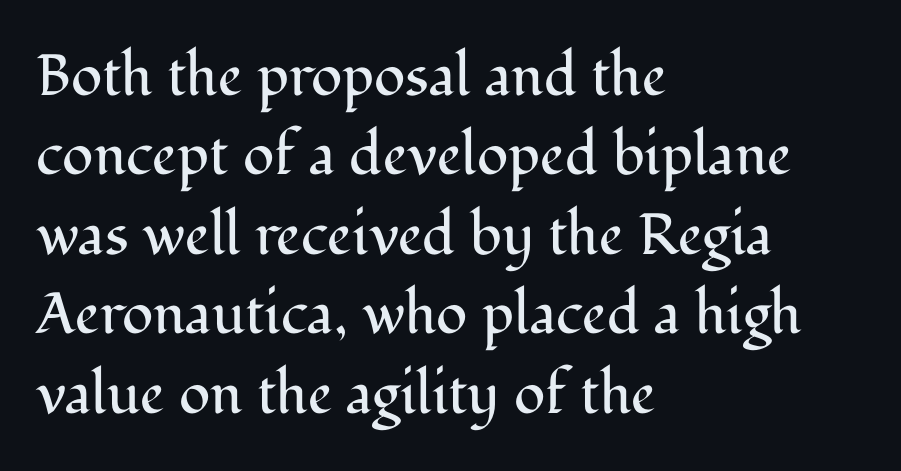
{"serif": "yes", "italic": "no", "bold": "no", "weight": "regular", "width": "normal", "stroke_contrast": "medium", "x_height": "medium", "monospaced": "no", "underline": "no", "align": "left", "line_spacing": "normal", "line_spacing_ratio": 1.37, "letter_spacing": "normal", "letter_spacing_em": 0.0, "glyph_px": 58}
